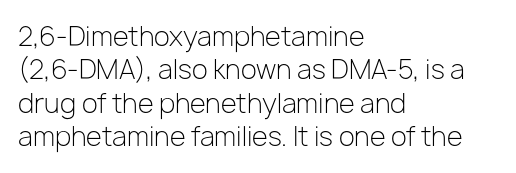
Compared with typical paragraphs, the rows here are spaced about the same. The letters stand straight up with perfectly vertical stems. Short and long lines alike share a common starting point at left. Is the stroke heavy? The answer is a plain regular-or-lighter. In terms of letterspacing, this is plain default setting. Just letters on the line, the space beneath them empty.
